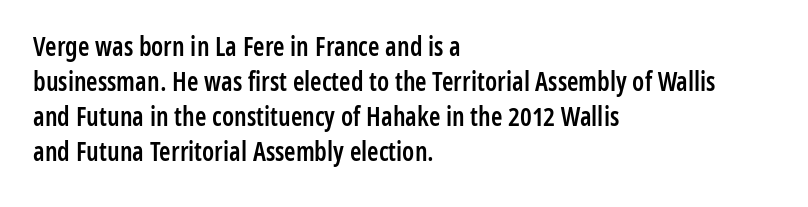
These words are printed semibold, heavier than regular yet not bold. If you measured baseline to baseline, you'd find a middling distance. Upright lettering throughout. Plain, unruled lines of type. Characters follow at the spacing the type designer built in. The lines in this sample share a left origin and differ only in where they stop.
